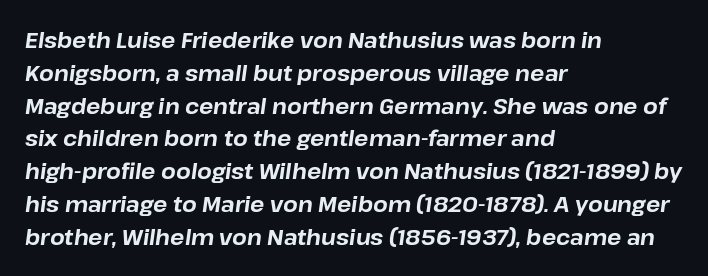
{"italic": "yes", "lean": "right", "slant_degrees": 8, "bold": "yes", "underline": "no", "align": "left", "line_spacing": "normal", "line_spacing_ratio": 1.56, "letter_spacing": "normal", "letter_spacing_em": 0.0, "glyph_px": 21}
